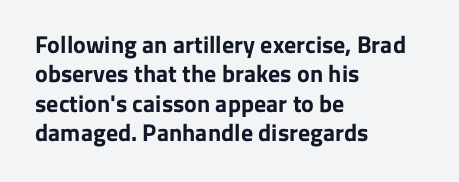
Q: Is the text bold? A: Yes.
Q: Is the text italic (slanted)? A: No, it is upright.
Q: Is the text underlined? A: No.
Q: How is the paragraph aligned? A: Left-aligned.
Q: Is the spacing between letters normal or unusually wide? A: Normal.
